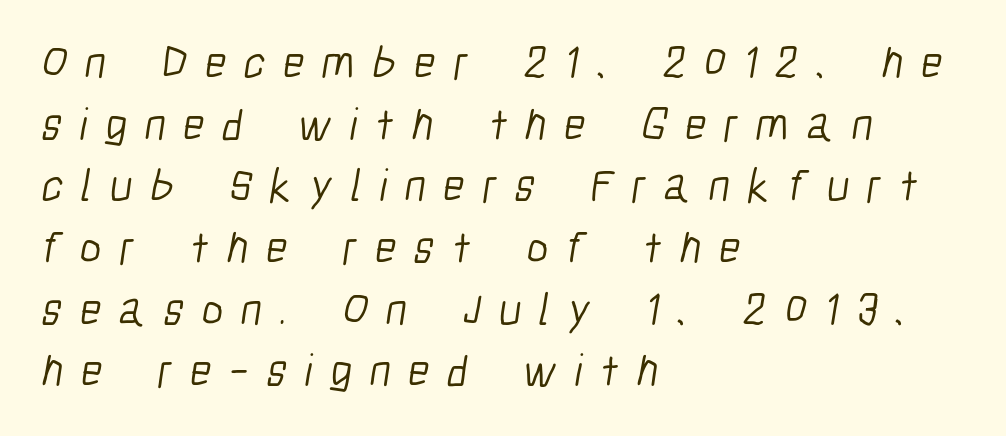
The image shows 46 px light, condensed sans-serif type; set left-aligned, normal line spacing (1.34x), unusually wide letter spacing (+0.38 em), not underlined; low stroke contrast and a medium x-height.
